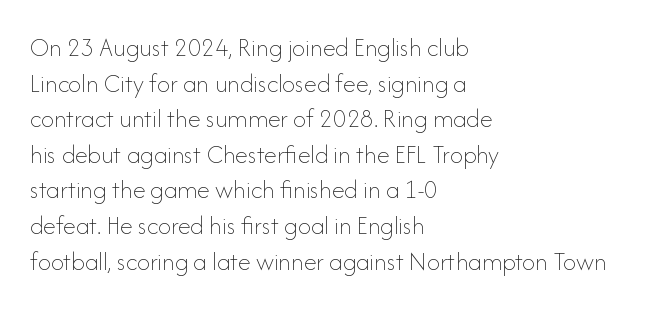
{"italic": "no", "bold": "no", "underline": "no", "align": "left", "line_spacing": "normal", "line_spacing_ratio": 1.37, "letter_spacing": "normal", "letter_spacing_em": 0.0, "glyph_px": 26}
